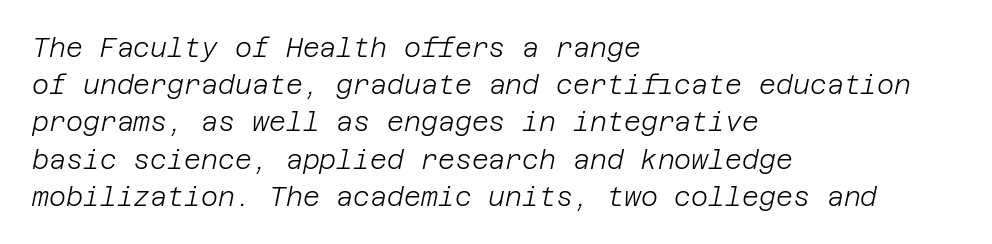
Stems and bowls with no extra thickness — not bold. Check the space under the baseline: it is left empty. Characters are canted at an angle relative to the baseline's perpendicular. Students, observe: this is what conventionally led text looks like. The rendering keeps characters at their native spacing. The passage is arranged the way most books set body copy — flush left.
